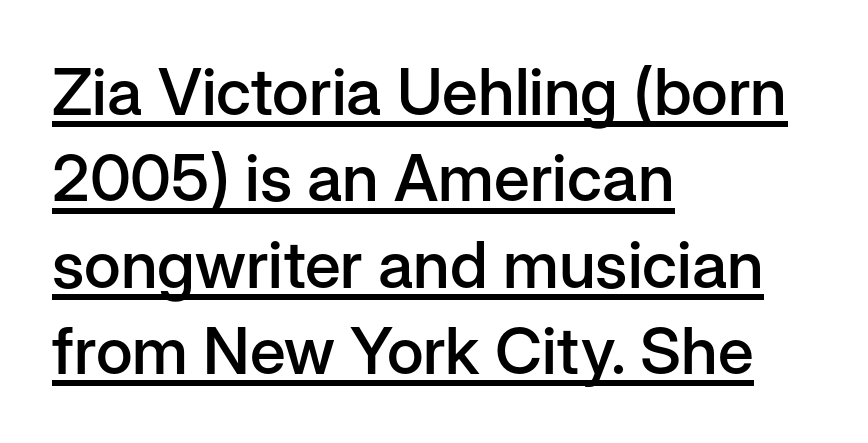
{"serif": "no", "italic": "no", "bold": "semi", "weight": "semibold", "width": "normal", "stroke_contrast": "low", "x_height": "medium", "monospaced": "no", "underline": "yes", "align": "left", "line_spacing": "normal", "line_spacing_ratio": 1.33, "letter_spacing": "normal", "letter_spacing_em": 0.0, "glyph_px": 65}
